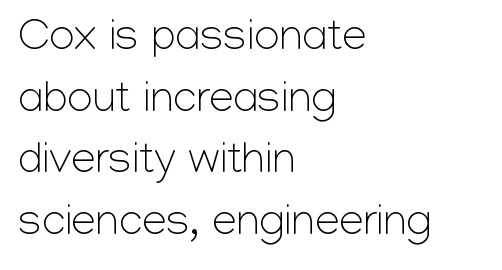
The image shows 44 px light sans-serif type, upright; set left-aligned, normal line spacing (1.4x), normal letter spacing, not underlined; low stroke contrast and a medium x-height.
